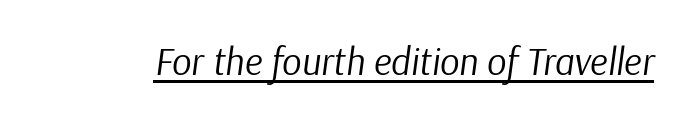
{"italic": "yes", "lean": "right", "slant_degrees": 9, "bold": "no", "weight": "regular", "width": "normal", "stroke_contrast": "low", "x_height": "medium", "monospaced": "no", "underline": "yes", "letter_spacing": "normal", "letter_spacing_em": 0.0, "glyph_px": 38}
